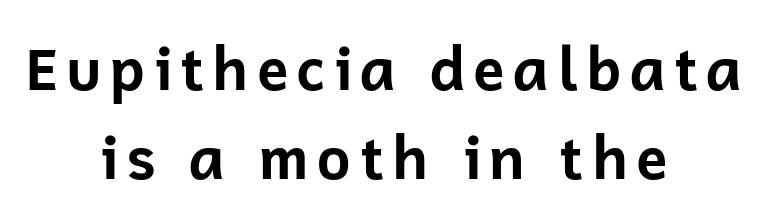
The image shows 59 px bold sans-serif type, upright; set centered, normal line spacing (1.51x), not underlined; low stroke contrast and a medium x-height.
